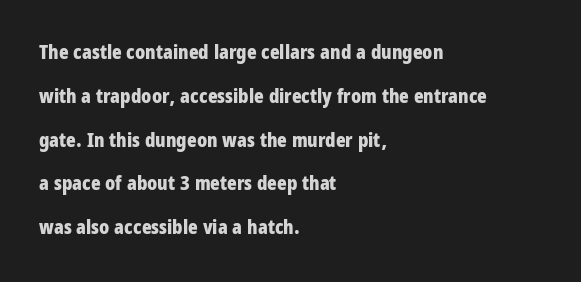
Q: Is the text bold? A: Yes.
Q: Is the text italic (slanted)? A: No, it is upright.
Q: Is the text underlined? A: No.
Q: How is the paragraph aligned? A: Left-aligned.
Q: Is the spacing between letters normal or unusually wide? A: Normal.
Q: Is the spacing between lines tight, normal or loose? A: Loose.
